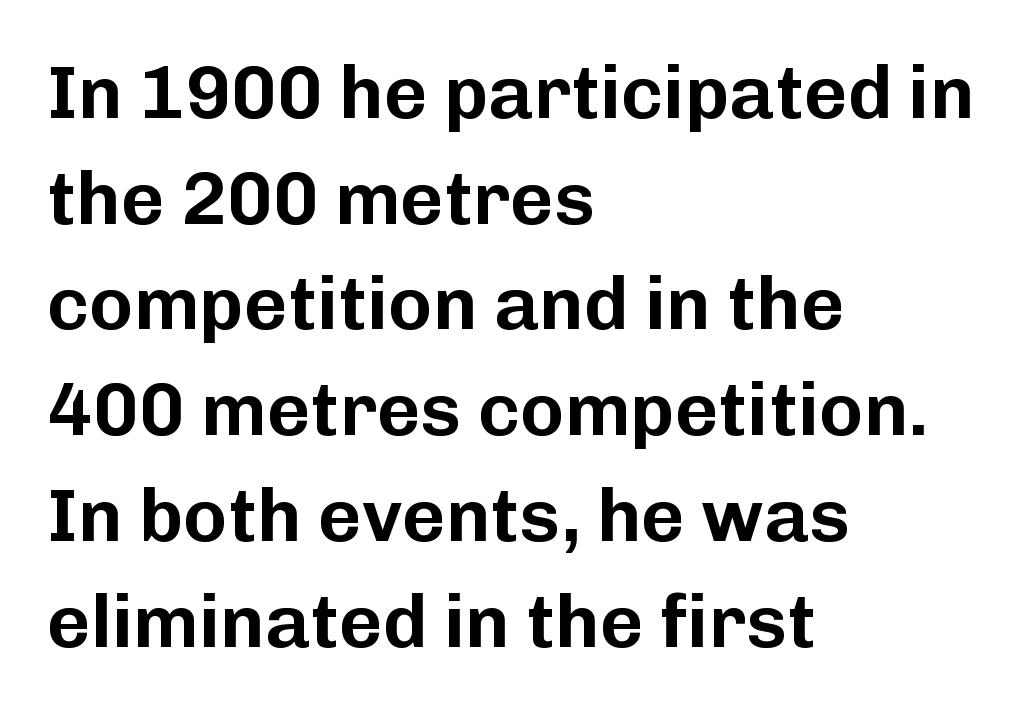
{"serif": "no", "italic": "no", "width": "normal", "stroke_contrast": "low", "x_height": "medium", "monospaced": "no", "underline": "no", "align": "left", "line_spacing": "normal", "line_spacing_ratio": 1.41, "letter_spacing": "normal", "letter_spacing_em": 0.0, "glyph_px": 75}
